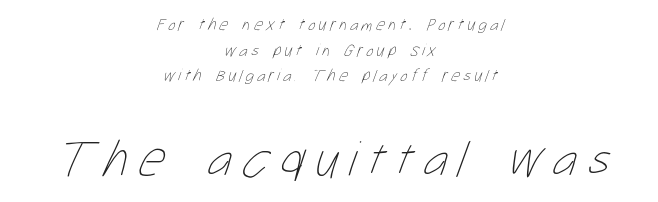
The image shows 51 px thin, condensed type; set centered, normal line spacing (1.51x), unusually wide letter spacing (+0.2 em), not underlined; the second (bottom) block is 3.0x larger; low stroke contrast and a medium x-height.
